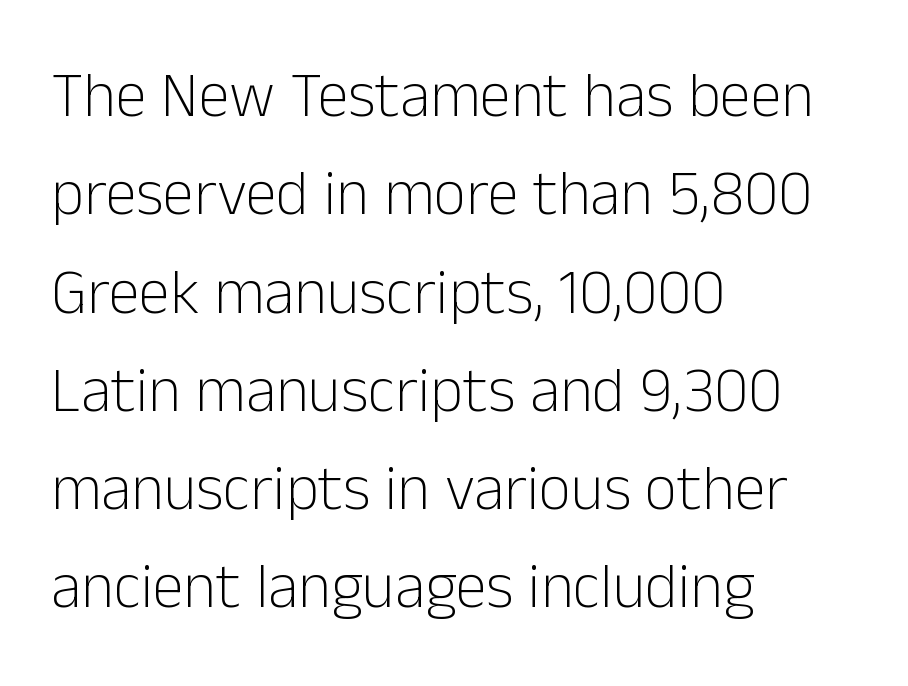
Q: Is the text bold? A: No.
Q: Is the text italic (slanted)? A: No, it is upright.
Q: Is the typeface a serif or a sans-serif typeface? A: Sans-serif.
Q: Is the text underlined? A: No.
Q: How is the paragraph aligned? A: Left-aligned.
Q: Is the spacing between letters normal or unusually wide? A: Normal.
Q: Is the spacing between lines tight, normal or loose? A: Normal.
Q: Width (condensed, normal, or wide)? A: Normal.
Q: Stroke contrast? A: Low.
Q: x-height? A: Medium.
Q: Monospaced? A: No.
